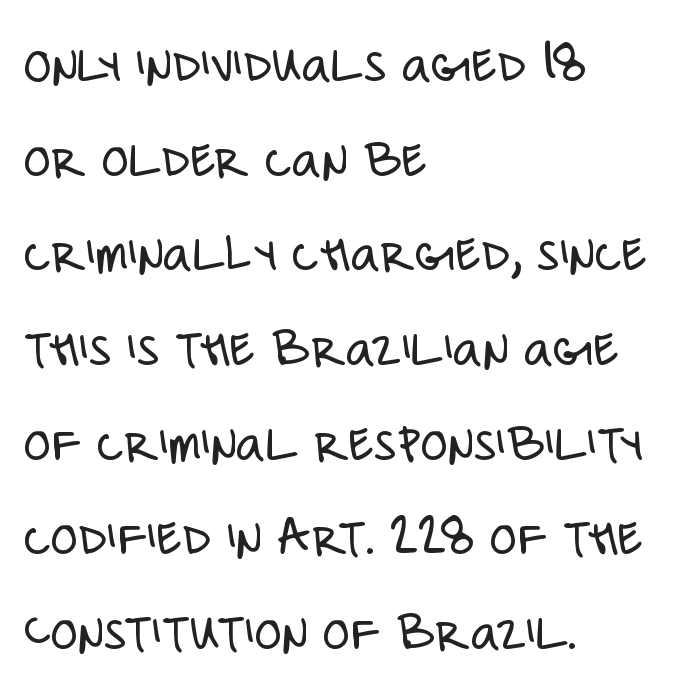
The image shows 56 px light, condensed sans-serif type, upright; set left-aligned, normal line spacing (1.69x), normal letter spacing, not underlined; low stroke contrast and a large x-height.
